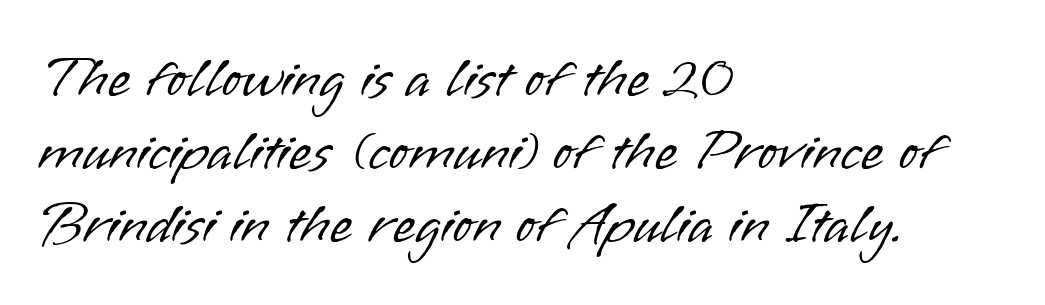
{"serif": "no", "bold": "no", "weight": "light", "width": "normal", "stroke_contrast": "low", "x_height": "small", "monospaced": "no", "underline": "no", "align": "left", "line_spacing_ratio": 1.24, "letter_spacing": "normal", "letter_spacing_em": 0.0, "glyph_px": 59}
